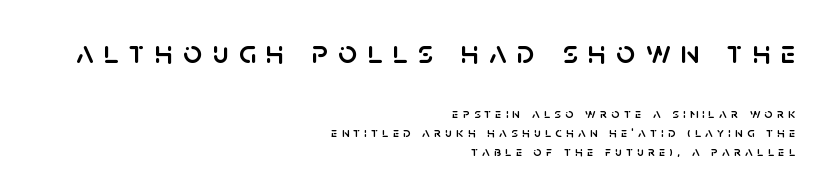
{"serif": "no", "italic": "no", "width": "normal", "stroke_contrast": "low", "x_height": "large", "monospaced": "no", "underline": "no", "align": "right", "line_spacing": "normal", "line_spacing_ratio": 1.37, "letter_spacing": "wide", "letter_spacing_em": 0.3, "larger_block": "first", "size_ratio": 2.36, "glyph_px": 33}
